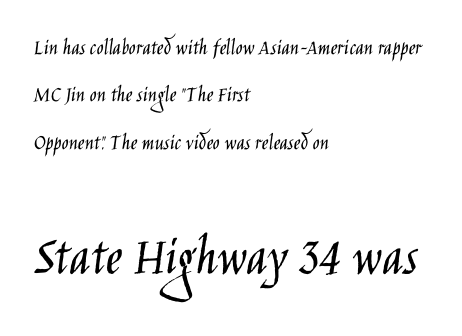
The image shows 57 px light, condensed sans-serif type; set left-aligned, loose line spacing (2.06x), normal letter spacing, not underlined; the second (bottom) block is 2.48x larger; low stroke contrast and a large x-height.
